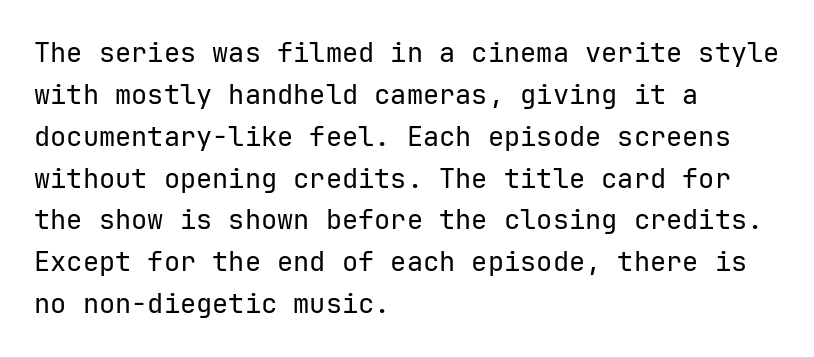
{"italic": "no", "bold": "no", "underline": "no", "align": "left", "line_spacing": "normal", "line_spacing_ratio": 1.55, "letter_spacing": "normal", "letter_spacing_em": 0.0, "glyph_px": 27}
